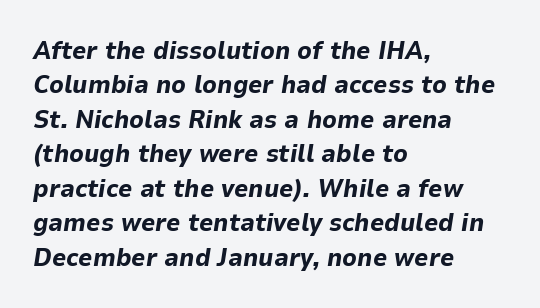
Q: Is the text bold? A: Yes.
Q: Is the text italic (slanted)? A: Yes, it leans right by about 9 degrees.
Q: Is the text underlined? A: No.
Q: How is the paragraph aligned? A: Left-aligned.
Q: Is the spacing between letters normal or unusually wide? A: Normal.
Q: Is the spacing between lines tight, normal or loose? A: Normal.
